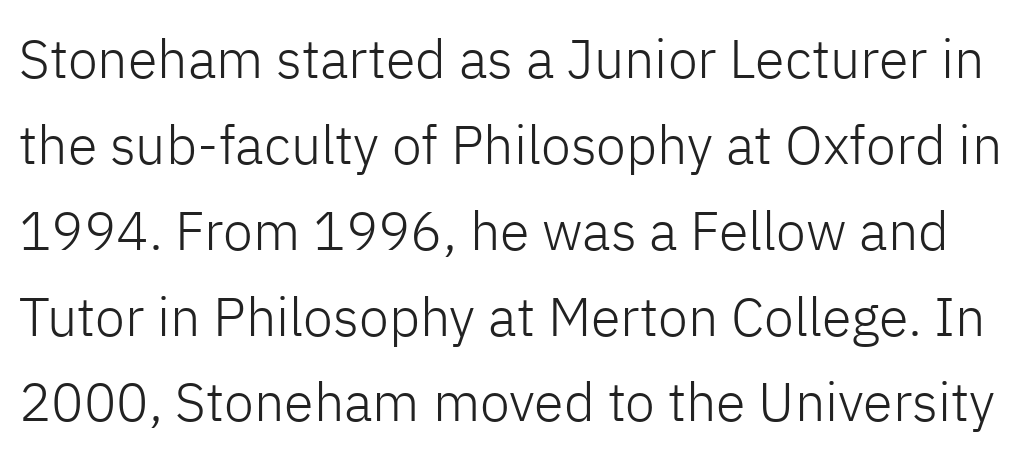
The image shows 54 px light sans-serif type, upright; set normal line spacing (1.59x), normal letter spacing, not underlined; low stroke contrast and a medium x-height.
